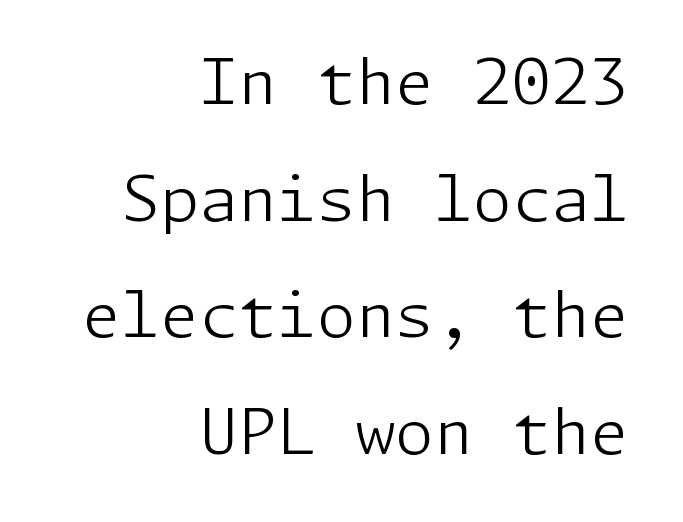
The image shows 63 px light sans-serif type, upright; set right-aligned, line spacing 1.85x, normal letter spacing, not underlined; low stroke contrast and a medium x-height.
